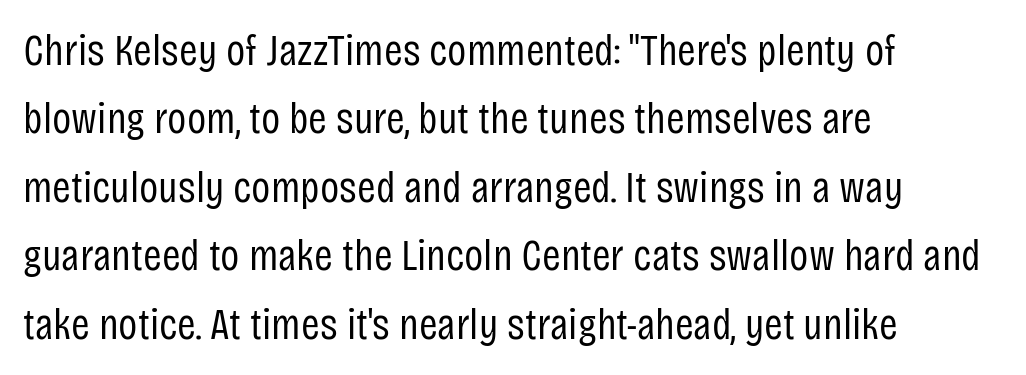
{"serif": "no", "italic": "no", "bold": "no", "weight": "regular", "width": "condensed", "stroke_contrast": "low", "x_height": "large", "monospaced": "no", "underline": "no", "align": "left", "line_spacing": "normal", "line_spacing_ratio": 1.52, "letter_spacing": "normal", "letter_spacing_em": 0.0, "glyph_px": 45}
